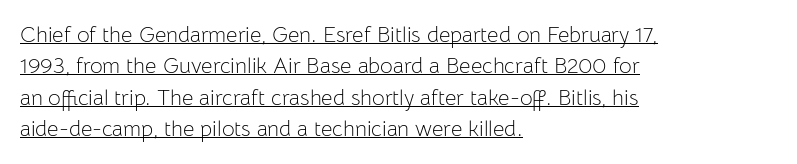
Q: Is the text bold? A: No.
Q: Is the text italic (slanted)? A: No, it is upright.
Q: Is the text underlined? A: Yes.
Q: How is the paragraph aligned? A: Left-aligned.
Q: Is the spacing between letters normal or unusually wide? A: Normal.
Q: Is the spacing between lines tight, normal or loose? A: Normal.
